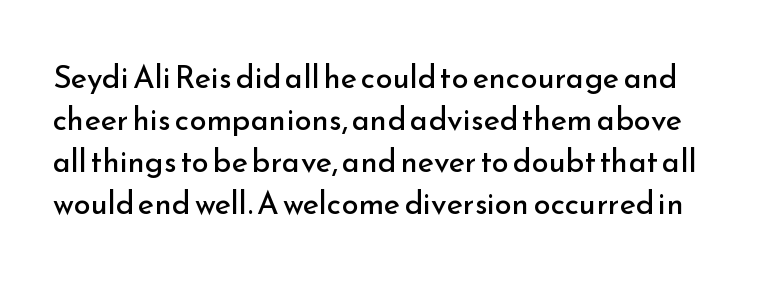
The image shows 31 px regular-weight sans-serif type, upright; set normal line spacing (1.36x), normal letter spacing, not underlined; low stroke contrast and a small x-height.
